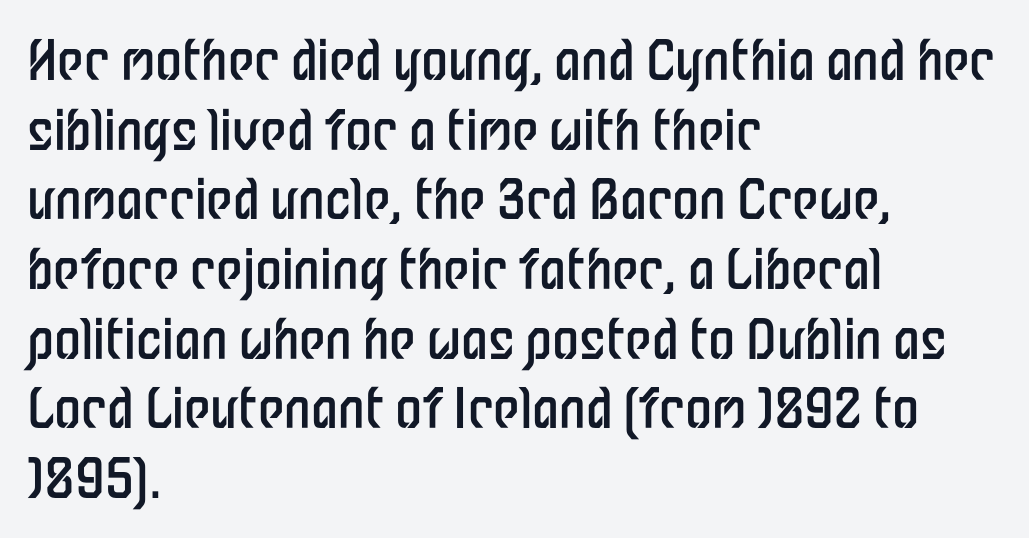
The foot of each line stays bare and open. The typesetter chose a ragged-right arrangement here. Unlike italic type, these characters show no tilt at all. The font sits on the lighter half of the weight spectrum, regular included. Is this a fixed-width face? No — the glyphs have proportional, varying widths.
